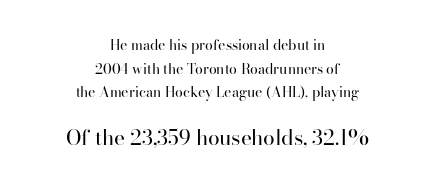
The more generous point size was reserved for the lower chunk. No extra ink here — the face is not bold. Compared with typical body copy, the letter spacing here is the same. The passage shown is not underscored anywhere. Does the copy run flush right? No — it is centered line by line. Tall strokes in this sample are plumb rather than angled.
